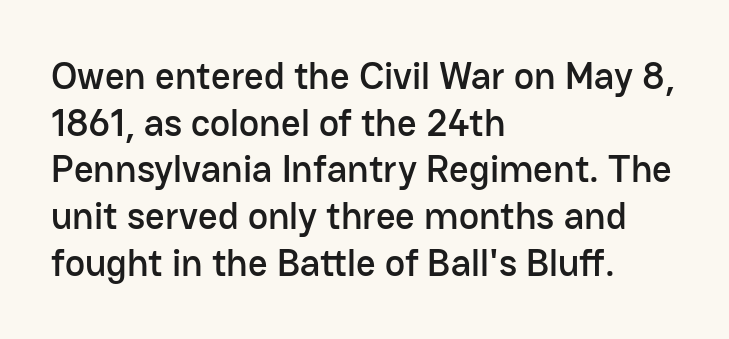
The face used here is proportionally spaced, like ordinary book or web type. These lines are set flush left with a ragged right edge. The typography opts for an upright posture over an oblique one. The line texture is even and compact thanks to regular tracking.
